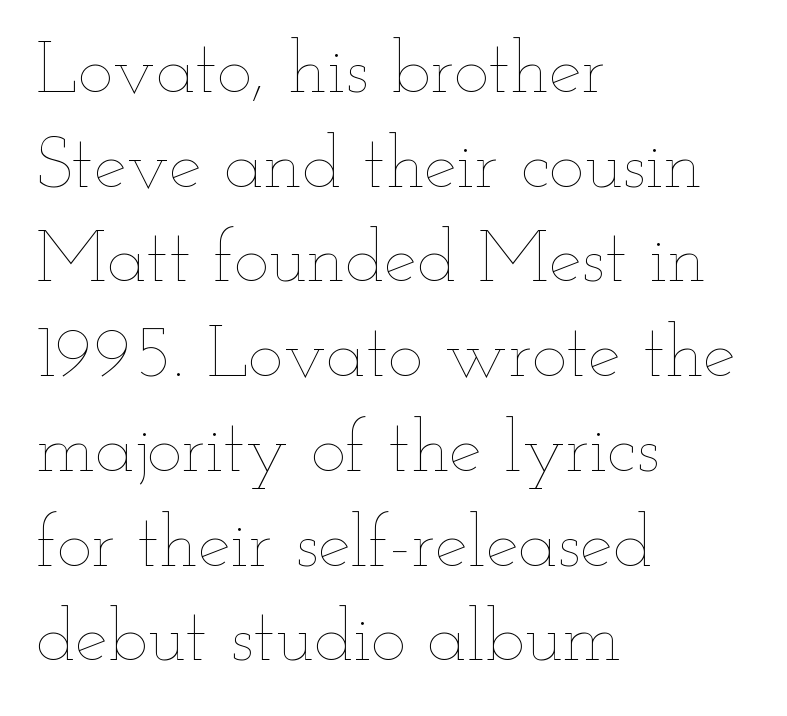
When letters stand straight like this, we call the style roman or upright. Glance below the letters and you will spot only blank space. Every row of glyphs begins at an identical x-position on the left. This is not heavy type; no bold has been used. You could not count columns in this text — the font is proportionally spaced. A typesetter would call this leading conventional body-copy spacing.
